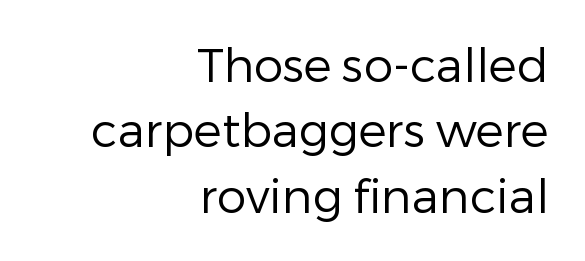
{"serif": "no", "italic": "no", "bold": "no", "weight": "regular", "width": "normal", "stroke_contrast": "low", "x_height": "medium", "monospaced": "no", "underline": "no", "align": "right", "line_spacing": "normal", "line_spacing_ratio": 1.39, "letter_spacing": "normal", "letter_spacing_em": 0.0, "glyph_px": 47}
